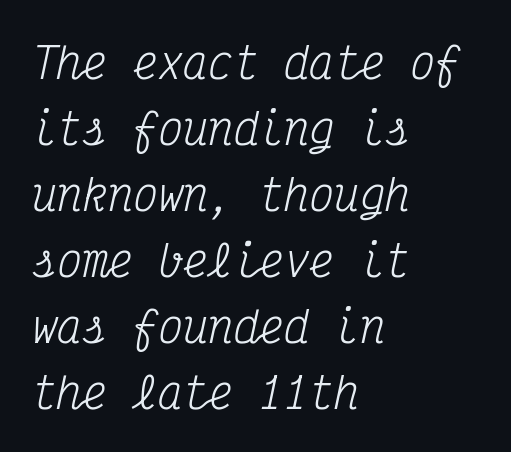
{"serif": "yes", "italic": "yes", "lean": "right", "slant_degrees": 12, "bold": "no", "weight": "regular", "width": "condensed", "stroke_contrast": "medium", "x_height": "medium", "monospaced": "yes", "underline": "no", "align": "left", "line_spacing": "normal", "line_spacing_ratio": 1.57, "letter_spacing": "normal", "letter_spacing_em": 0.0, "glyph_px": 42}
